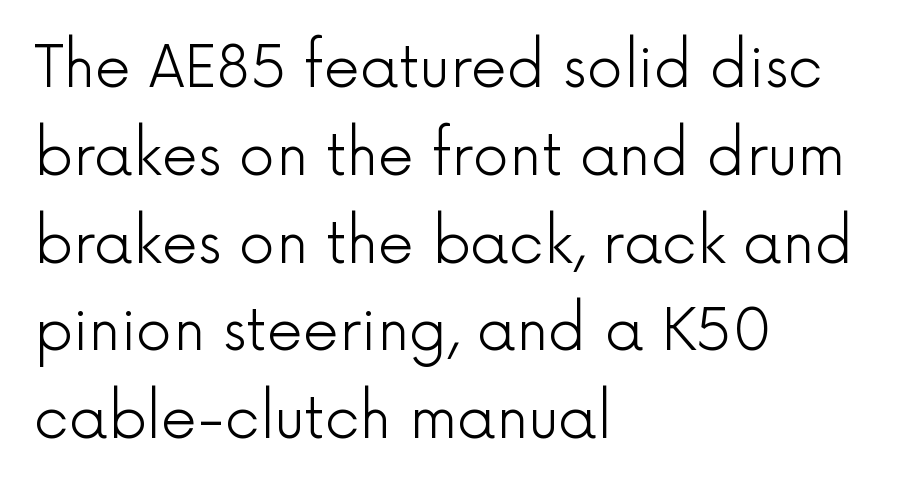
Spacing verdict: proportional, widths tailored to each character. Each new line begins a customary step beneath the previous one. You can tell it's not italic because the verticals are truly vertical. Stroke terminals: plain, sans-serif.
